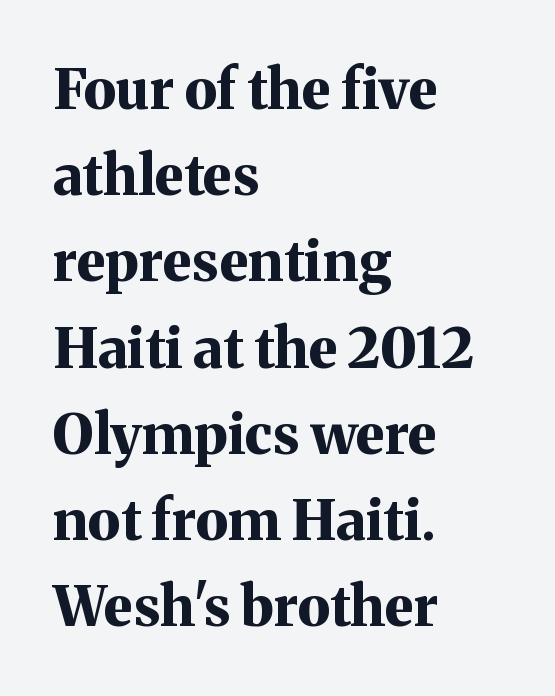
Q: Is the text bold? A: Yes.
Q: Is the text italic (slanted)? A: No, it is upright.
Q: Is the typeface a serif or a sans-serif typeface? A: Serif.
Q: Is the text underlined? A: No.
Q: How is the paragraph aligned? A: Left-aligned.
Q: Is the spacing between letters normal or unusually wide? A: Normal.
Q: Is the spacing between lines tight, normal or loose? A: Normal.
Q: Width (condensed, normal, or wide)? A: Normal.
Q: Stroke contrast? A: Medium.
Q: x-height? A: Medium.
Q: Monospaced? A: No.
